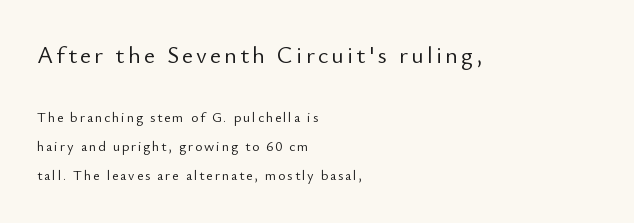
Q: Is the text bold? A: No.
Q: Is the text italic (slanted)? A: No, it is upright.
Q: Is the text underlined? A: No.
Q: How is the paragraph aligned? A: Left-aligned.
Q: Is the spacing between lines tight, normal or loose? A: Loose.
Q: Which block of text is set in a larger size, the first (top) or the second (bottom)? A: The first (top) one.
